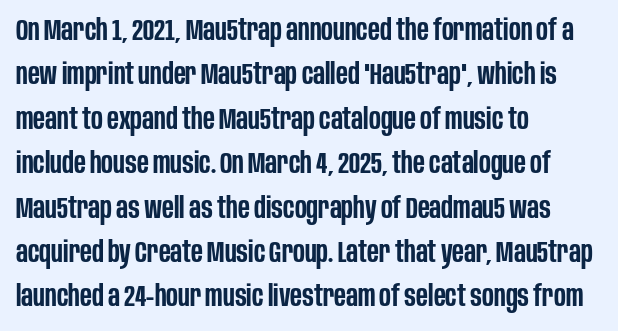
The image shows 30 px semibold, condensed sans-serif type, upright; set left-aligned, normal line spacing (1.48x), normal letter spacing, not underlined; low stroke contrast and a large x-height.
